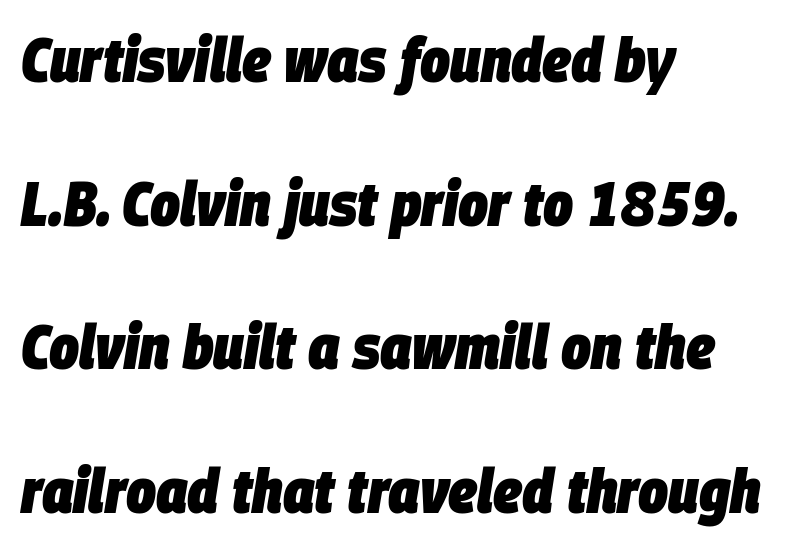
The image shows 63 px heavy, condensed type, italic (leaning right); set left-aligned, loose line spacing (2.28x), normal letter spacing, not underlined; low stroke contrast and a large x-height.
